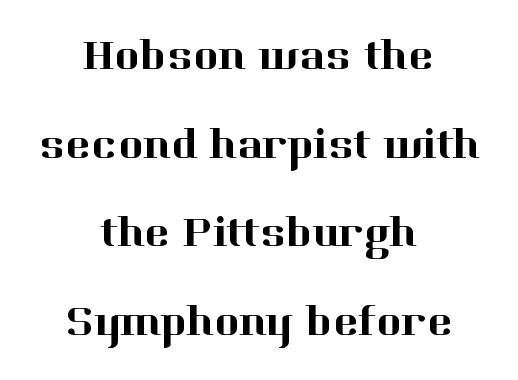
Q: Is the text italic (slanted)? A: No, it is upright.
Q: Is the typeface a serif or a sans-serif typeface? A: Serif.
Q: Is the text underlined? A: No.
Q: How is the paragraph aligned? A: Centered.
Q: Is the spacing between letters normal or unusually wide? A: Normal.
Q: Is the spacing between lines tight, normal or loose? A: Loose.
Q: Width (condensed, normal, or wide)? A: Normal.
Q: Stroke contrast? A: High.
Q: x-height? A: Medium.
Q: Monospaced? A: No.
